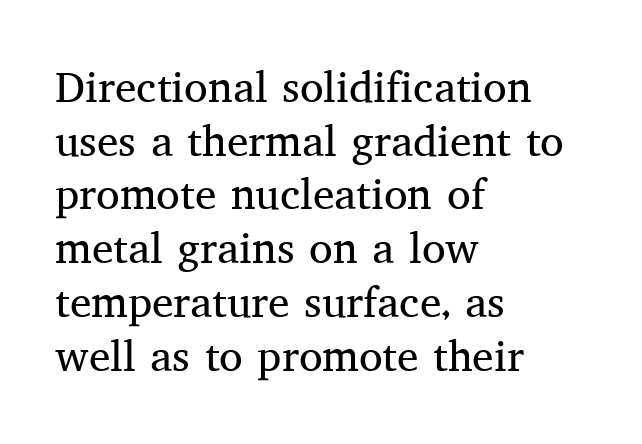
Q: Is the text bold? A: No.
Q: Is the text italic (slanted)? A: No, it is upright.
Q: Is the typeface a serif or a sans-serif typeface? A: Serif.
Q: Is the text underlined? A: No.
Q: How is the paragraph aligned? A: Left-aligned.
Q: Is the spacing between letters normal or unusually wide? A: Normal.
Q: Is the spacing between lines tight, normal or loose? A: Normal.
Q: Width (condensed, normal, or wide)? A: Normal.
Q: Stroke contrast? A: Medium.
Q: x-height? A: Medium.
Q: Monospaced? A: No.
